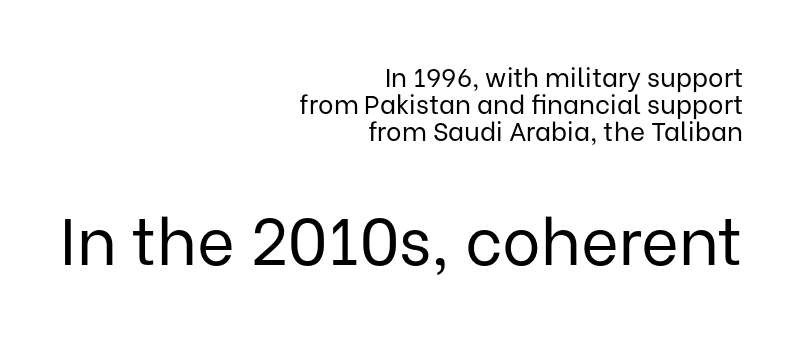
The image shows 65 px regular-weight sans-serif type, upright; set right-aligned, tight line spacing (1.03x), normal letter spacing, not underlined; the second (bottom) block is 2.5x larger; low stroke contrast and a medium x-height.
